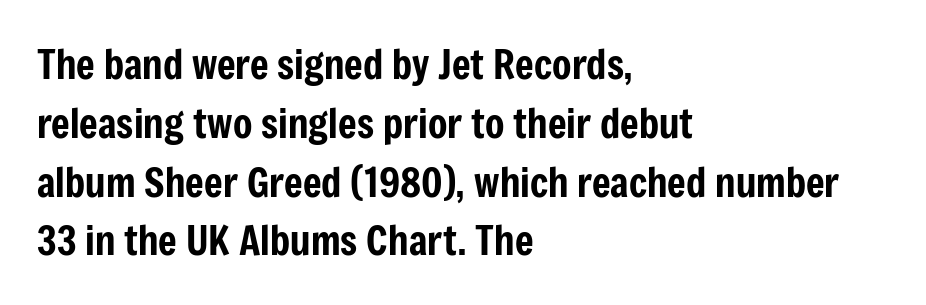
Varying glyph widths throughout — classic text-font behaviour. The face used here is rendered with its standard letterfit. Typographically, this falls in the sans-serif category. Has an underline been added? It has not.
